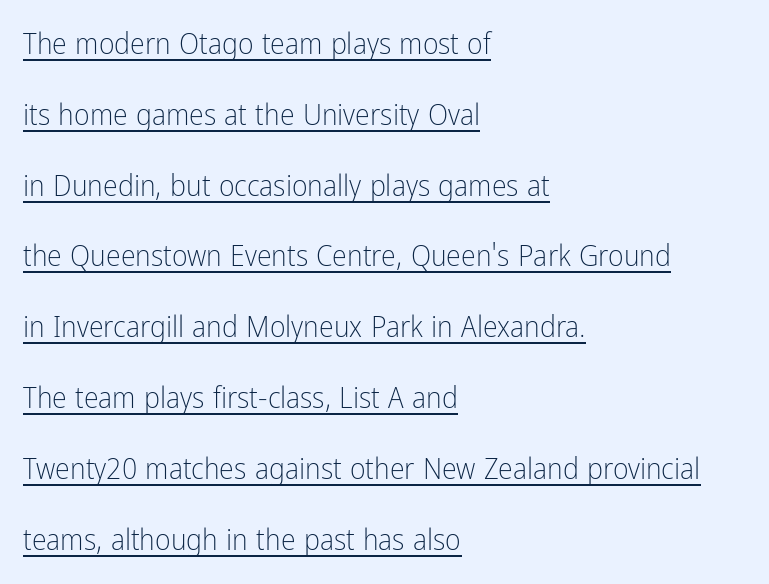
Q: Is the text bold? A: No.
Q: Is the text italic (slanted)? A: No, it is upright.
Q: Is the typeface a serif or a sans-serif typeface? A: Sans-serif.
Q: Is the text underlined? A: Yes.
Q: How is the paragraph aligned? A: Left-aligned.
Q: Is the spacing between letters normal or unusually wide? A: Normal.
Q: Is the spacing between lines tight, normal or loose? A: Loose.
Q: Width (condensed, normal, or wide)? A: Condensed.
Q: Stroke contrast? A: Low.
Q: x-height? A: Medium.
Q: Monospaced? A: No.
